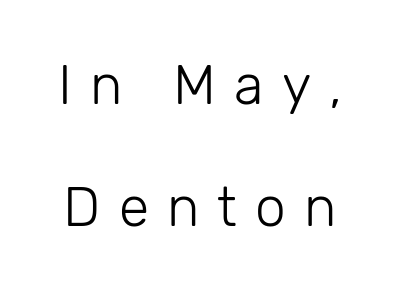
Q: Is the text bold? A: No.
Q: Is the text italic (slanted)? A: No, it is upright.
Q: Is the typeface a serif or a sans-serif typeface? A: Sans-serif.
Q: Is the text underlined? A: No.
Q: Is the spacing between letters normal or unusually wide? A: Unusually wide.
Q: Is the spacing between lines tight, normal or loose? A: Loose.
Q: Width (condensed, normal, or wide)? A: Normal.
Q: Stroke contrast? A: Low.
Q: x-height? A: Medium.
Q: Monospaced? A: No.
